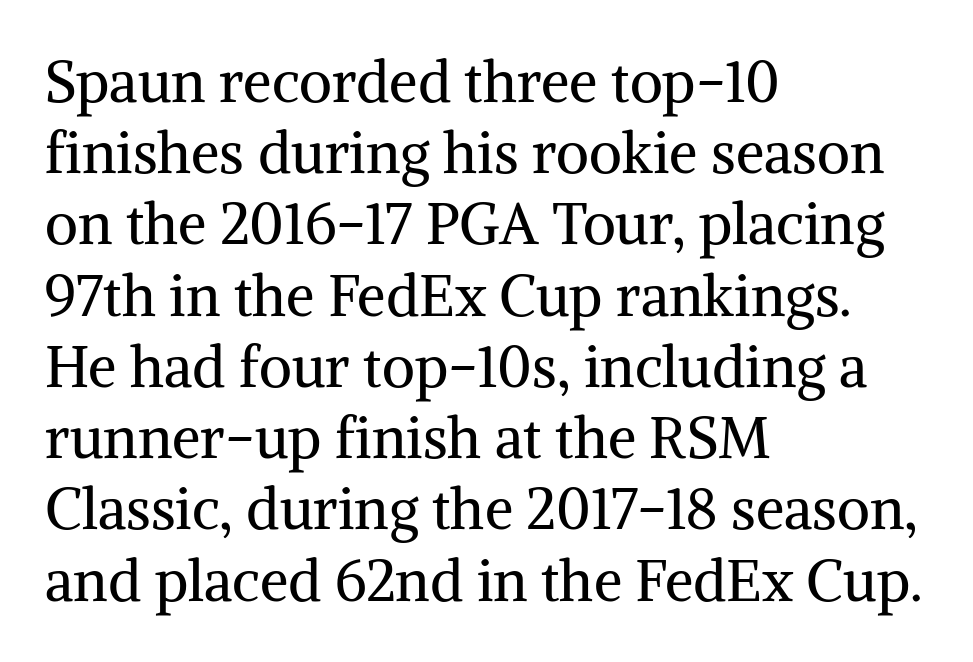
There is no visible air inserted between adjacent glyphs. Rule under the text: the space is simply empty. Here the designer chose a conventional face with non-uniform glyph widths. A quiet, ordinary-to-light weight characterises the typeface. The lettering holds an erect, upright posture throughout.
